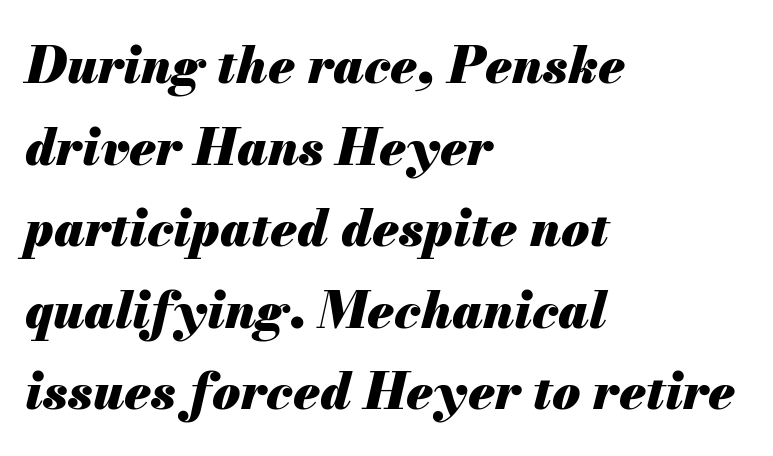
The image shows 51 px heavy type, italic (leaning right); set left-aligned, normal line spacing (1.6x), normal letter spacing, not underlined; medium stroke contrast and a small x-height.
